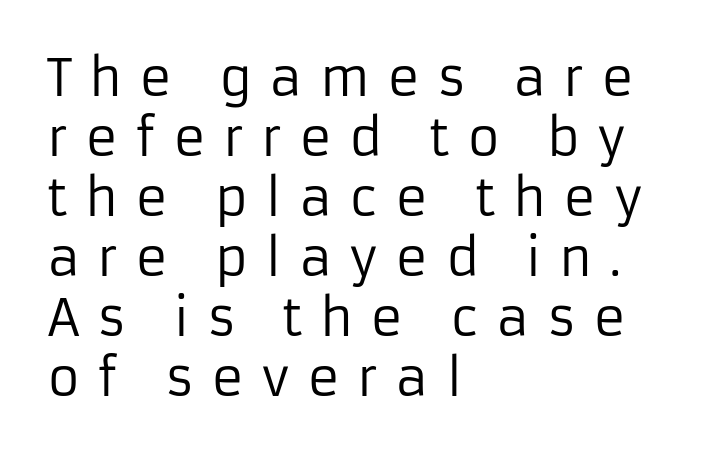
Has an underline been added? It has not. This is roman type, the default non-slanted kind. Is the letter spacing exaggerated? Yes — the characters are pushed far apart. Horizontal alignment here is leftward, the default for most running prose. Stems here are at most as thick as an everyday book face. You can tell from the bare stems that sans-serif type was used.
